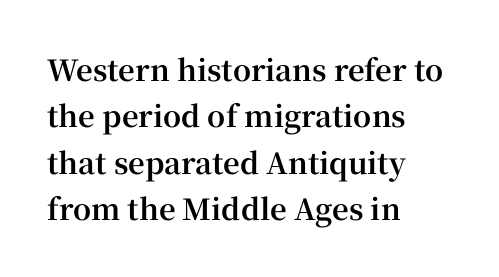
Q: Is the text bold? A: Yes.
Q: Is the text italic (slanted)? A: No, it is upright.
Q: Is the typeface a serif or a sans-serif typeface? A: Serif.
Q: Is the text underlined? A: No.
Q: How is the paragraph aligned? A: Left-aligned.
Q: Is the spacing between letters normal or unusually wide? A: Normal.
Q: Is the spacing between lines tight, normal or loose? A: Normal.
Q: Width (condensed, normal, or wide)? A: Normal.
Q: Stroke contrast? A: High.
Q: x-height? A: Medium.
Q: Monospaced? A: No.
